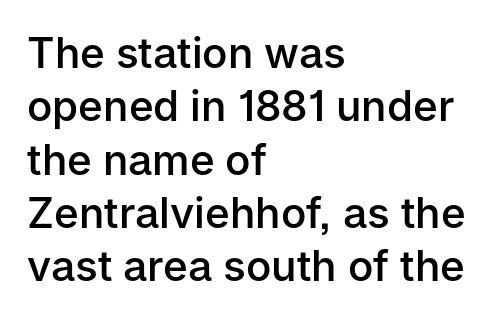
This is roman type, the default non-slanted kind. Look at the tracking — it's just the regular setting, nothing added. Notice how the passage keeps a crisp vertical edge on the left only. Rule under the text: the space is simply empty.
